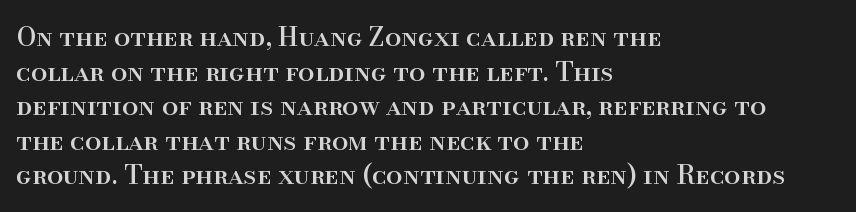
The image shows 26 px text type, upright; set left-aligned, normal line spacing (1.33x), normal letter spacing, not underlined.
